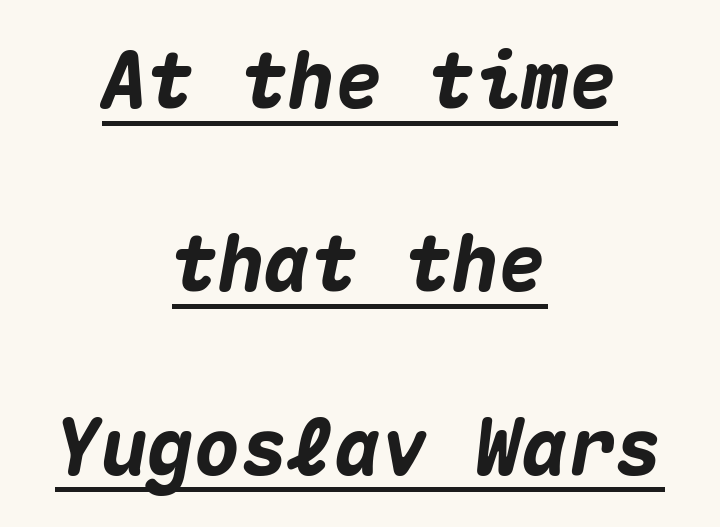
The image shows 78 px heavy type, italic (leaning right), monospaced; set centered, loose line spacing (2.35x), normal letter spacing, underlined; medium stroke contrast and a medium x-height.
